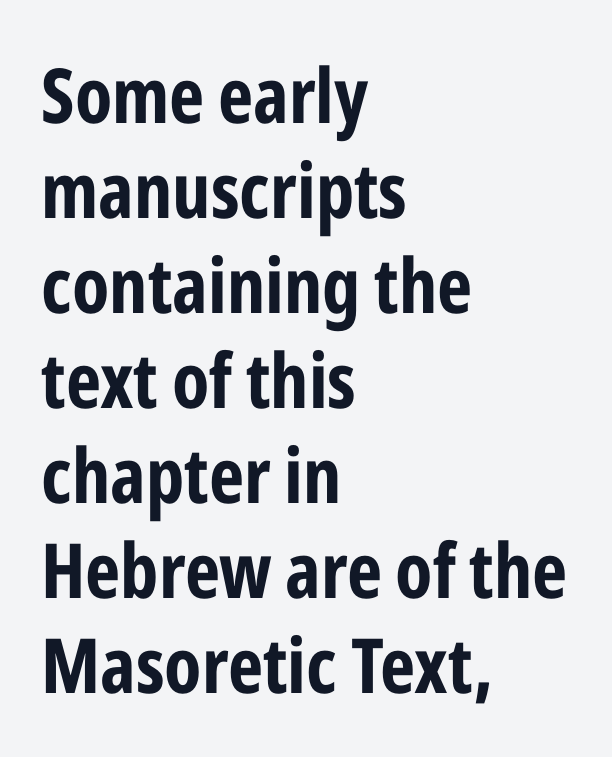
Q: Is the text bold? A: Yes.
Q: Is the text italic (slanted)? A: No, it is upright.
Q: Is the typeface a serif or a sans-serif typeface? A: Sans-serif.
Q: Is the text underlined? A: No.
Q: How is the paragraph aligned? A: Left-aligned.
Q: Is the spacing between letters normal or unusually wide? A: Normal.
Q: Is the spacing between lines tight, normal or loose? A: Normal.
Q: Width (condensed, normal, or wide)? A: Condensed.
Q: Stroke contrast? A: Low.
Q: x-height? A: Medium.
Q: Monospaced? A: No.
